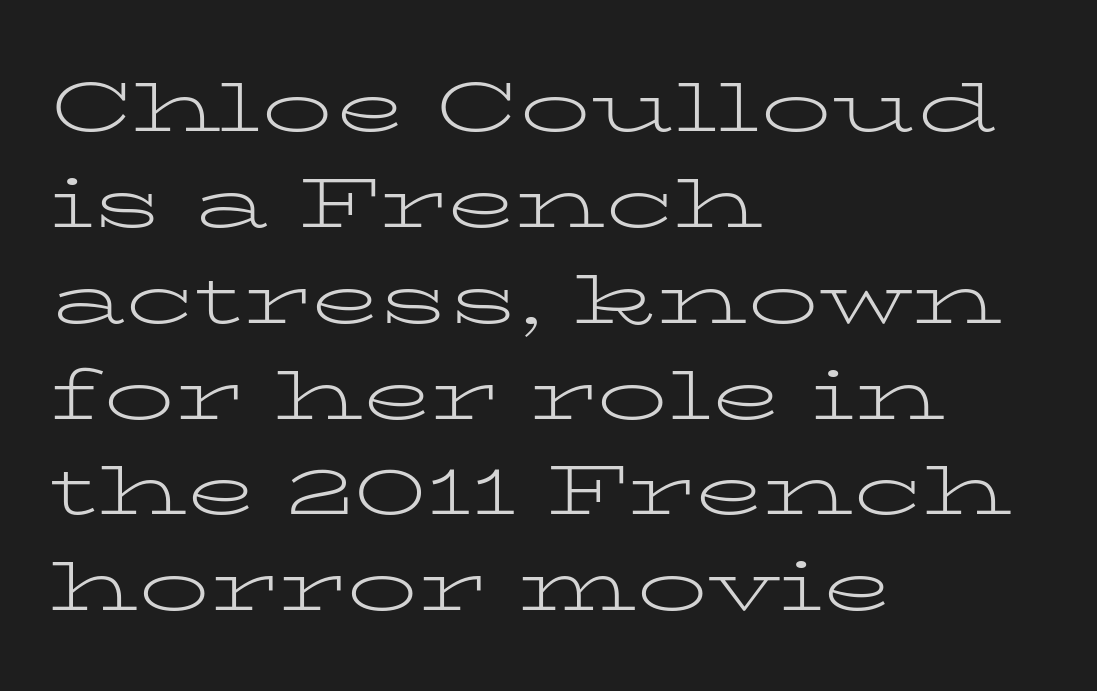
{"serif": "yes", "italic": "no", "bold": "no", "weight": "light", "width": "wide", "stroke_contrast": "low", "x_height": "medium", "monospaced": "no", "underline": "no", "align": "left", "line_spacing": "normal", "line_spacing_ratio": 1.35, "letter_spacing": "normal", "letter_spacing_em": 0.0, "glyph_px": 71}
